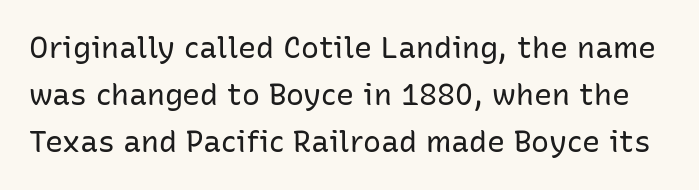
When letters stand straight like this, we call the style roman or upright. Grotesque or geometric, the face here clearly has no serifs. Rule under the text: the space is simply empty. The passage shown stacks its lines at a standard gap. Is this a fixed-width face? No — the glyphs have proportional, varying widths.
